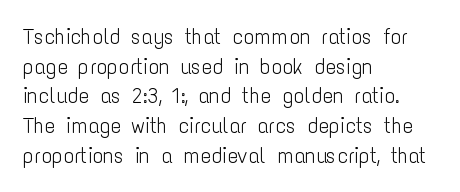
The image shows 22 px text type, upright; set left-aligned, normal line spacing (1.35x), normal letter spacing, not underlined.
